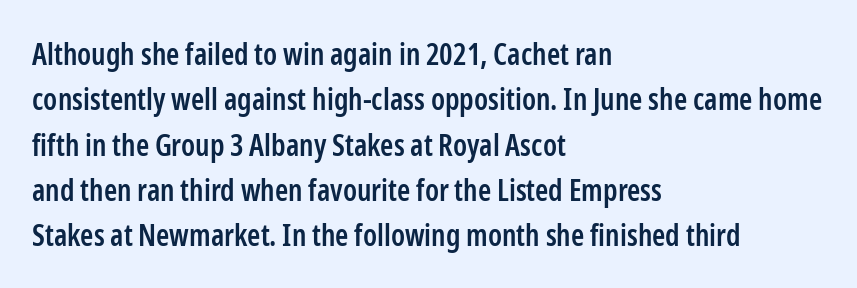
The ragged edge is on the right, which tells us the setting is flush left. Think of a printed novel: that variable character pitch is what you see here. Nothing sits at the stroke ends, so this counts as sans-serif. As a designer I'd log this as weight 600, semibold.
